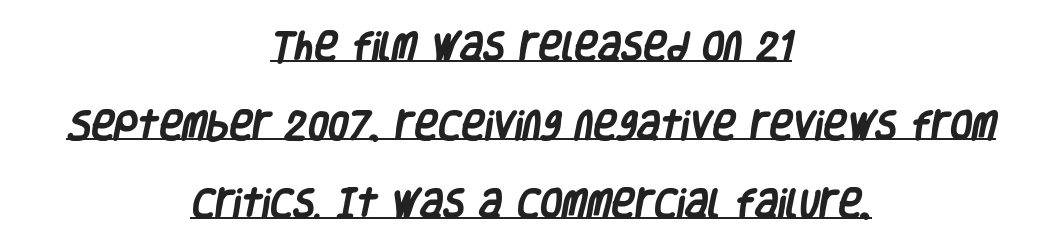
{"serif": "no", "bold": "yes", "weight": "heavy", "width": "condensed", "stroke_contrast": "low", "x_height": "large", "monospaced": "no", "underline": "yes", "align": "center", "line_spacing": "loose", "line_spacing_ratio": 2.46, "letter_spacing": "normal", "letter_spacing_em": 0.0, "glyph_px": 32}
